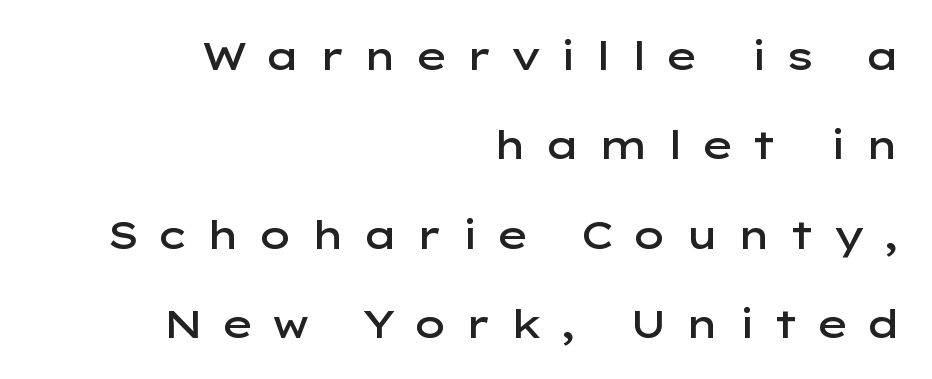
This rendering widens character spacing well past its baseline value. Where is the straight margin? On the right. Serif or sans? Sans — the stroke terminals are bare. The passage shown is typed in a proportional face where columns would drift. Unmarked baselines from the first word to the last. Students, this is semibold: more ink than regular, less than bold.
